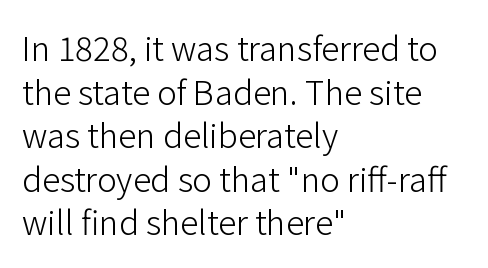
Q: Is the text bold? A: No.
Q: Is the text italic (slanted)? A: No, it is upright.
Q: Is the typeface a serif or a sans-serif typeface? A: Sans-serif.
Q: Is the text underlined? A: No.
Q: How is the paragraph aligned? A: Left-aligned.
Q: Is the spacing between letters normal or unusually wide? A: Normal.
Q: Is the spacing between lines tight, normal or loose? A: Normal.
Q: Width (condensed, normal, or wide)? A: Normal.
Q: Stroke contrast? A: Low.
Q: x-height? A: Medium.
Q: Monospaced? A: No.
